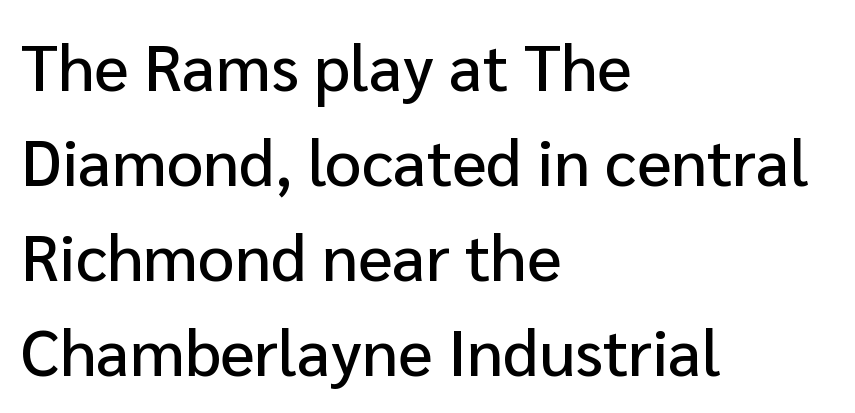
The compositor pushed each line to the left boundary. A typesetter would call this proportional, since set widths differ per character. The rendering shows plain stroke endings on the letterforms — a sans-serif design. Glyph-to-glyph distance matches everyday printed text. This is the regular roman posture of the typeface. Each row of text sits above clean, open space.
